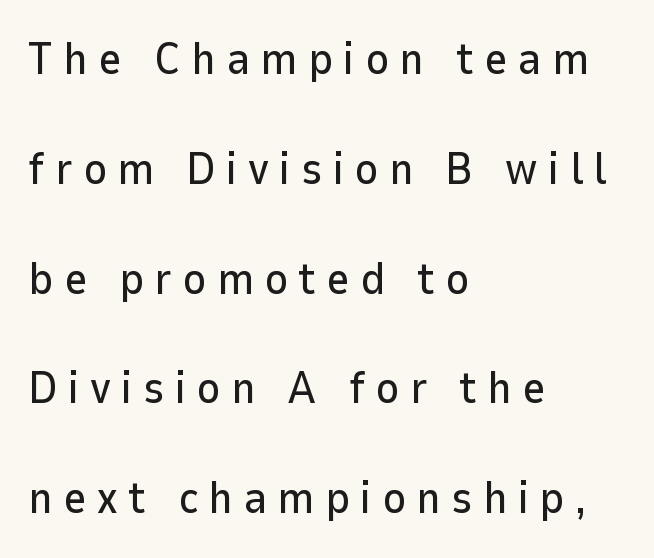
{"serif": "no", "italic": "no", "width": "normal", "stroke_contrast": "low", "x_height": "medium", "monospaced": "no", "underline": "no", "align": "left", "line_spacing": "loose", "line_spacing_ratio": 2.44, "letter_spacing": "wide", "letter_spacing_em": 0.23, "glyph_px": 45}
